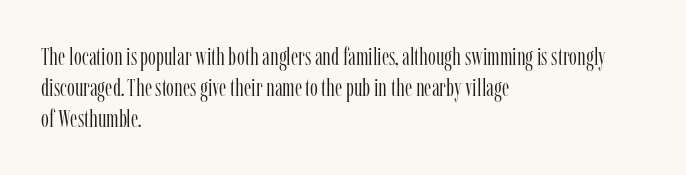
Q: Is the text bold? A: No.
Q: Is the text italic (slanted)? A: No, it is upright.
Q: Is the text underlined? A: No.
Q: How is the paragraph aligned? A: Left-aligned.
Q: Is the spacing between letters normal or unusually wide? A: Normal.
